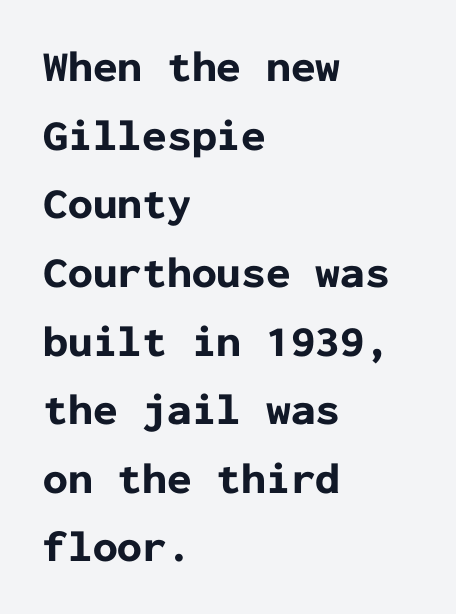
Q: Is the text bold? A: Yes.
Q: Is the text italic (slanted)? A: No, it is upright.
Q: Is the typeface a serif or a sans-serif typeface? A: Sans-serif.
Q: Is the text underlined? A: No.
Q: How is the paragraph aligned? A: Left-aligned.
Q: Is the spacing between letters normal or unusually wide? A: Normal.
Q: Is the spacing between lines tight, normal or loose? A: Normal.
Q: Width (condensed, normal, or wide)? A: Normal.
Q: Stroke contrast? A: Low.
Q: x-height? A: Medium.
Q: Monospaced? A: Yes.
